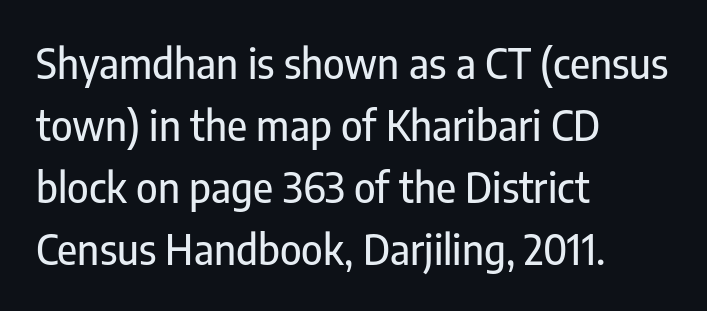
Q: Is the text italic (slanted)? A: No, it is upright.
Q: Is the typeface a serif or a sans-serif typeface? A: Sans-serif.
Q: Is the text underlined? A: No.
Q: How is the paragraph aligned? A: Left-aligned.
Q: Is the spacing between letters normal or unusually wide? A: Normal.
Q: Is the spacing between lines tight, normal or loose? A: Normal.
Q: Width (condensed, normal, or wide)? A: Condensed.
Q: Stroke contrast? A: Low.
Q: x-height? A: Medium.
Q: Monospaced? A: No.
